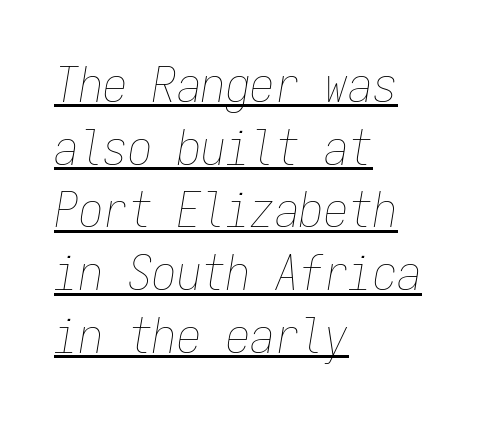
{"italic": "yes", "lean": "right", "slant_degrees": 9, "bold": "no", "weight": "thin", "width": "condensed", "stroke_contrast": "low", "x_height": "medium", "monospaced": "yes", "underline": "yes", "align": "left", "line_spacing": "normal", "line_spacing_ratio": 1.28, "letter_spacing": "normal", "letter_spacing_em": 0.0, "glyph_px": 49}
